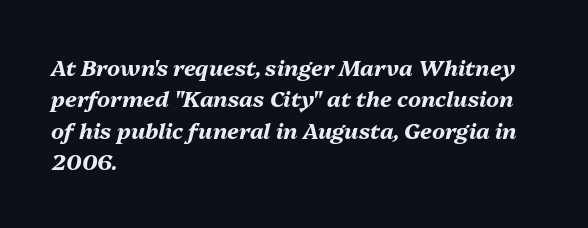
{"italic": "yes", "lean": "right", "slant_degrees": 13, "bold": "yes", "underline": "no", "align": "left", "line_spacing": "normal", "line_spacing_ratio": 1.43, "letter_spacing": "normal", "letter_spacing_em": 0.0, "glyph_px": 22}
